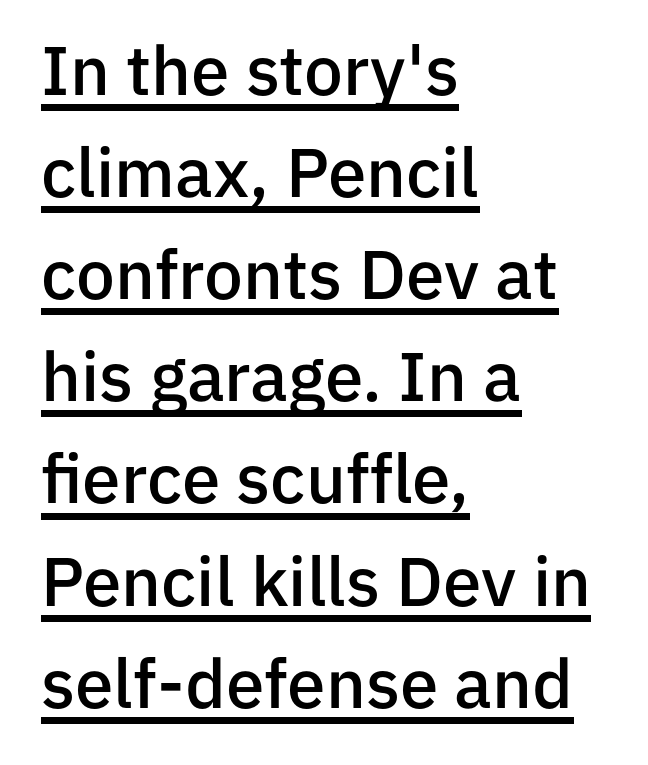
{"serif": "no", "italic": "no", "bold": "semi", "weight": "semibold", "width": "normal", "stroke_contrast": "low", "x_height": "medium", "monospaced": "no", "underline": "yes", "align": "left", "line_spacing": "normal", "line_spacing_ratio": 1.48, "letter_spacing": "normal", "letter_spacing_em": 0.0, "glyph_px": 69}
